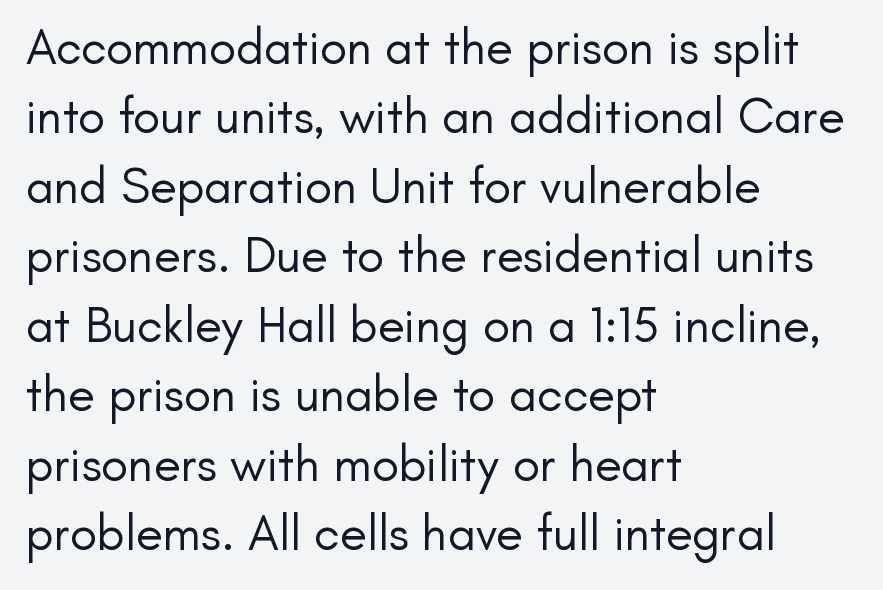
Q: Is the text bold? A: No.
Q: Is the text italic (slanted)? A: No, it is upright.
Q: Is the typeface a serif or a sans-serif typeface? A: Sans-serif.
Q: Is the text underlined? A: No.
Q: How is the paragraph aligned? A: Left-aligned.
Q: Is the spacing between letters normal or unusually wide? A: Normal.
Q: Is the spacing between lines tight, normal or loose? A: Normal.
Q: Width (condensed, normal, or wide)? A: Normal.
Q: Stroke contrast? A: Low.
Q: x-height? A: Small.
Q: Monospaced? A: No.
